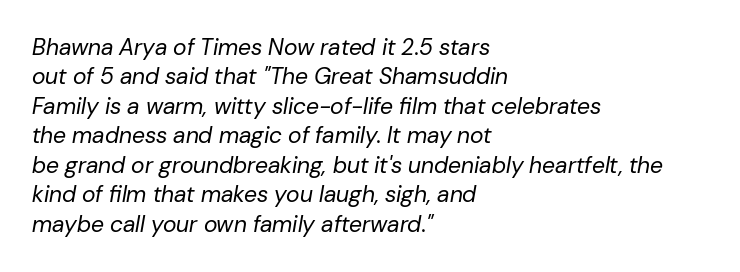
Underline: absent. Stroke mass is kept to a normal reading level or below. The lettering tilts uniformly, giving the passage an italic look. How are the letters spaced? Ordinarily, with no added tracking.
